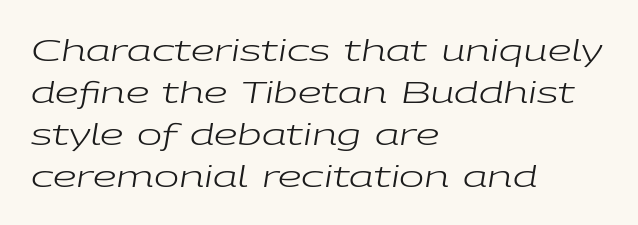
The foot of each line stays bare and open. The lines are quadded left. The letters advance in unequal steps, a hallmark of proportional type. Heaviness? Minimal to ordinary, like unemphasized prose. Looking at the ascenders, they clearly lean.
